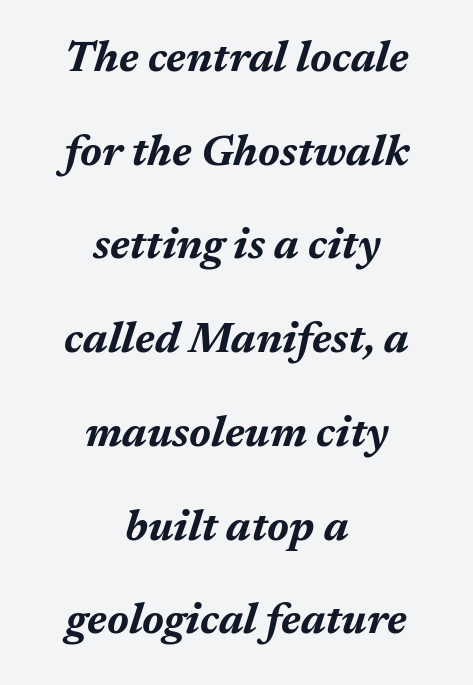
{"italic": "yes", "lean": "right", "slant_degrees": 17, "bold": "yes", "weight": "bold", "width": "normal", "stroke_contrast": "medium", "x_height": "medium", "monospaced": "no", "underline": "no", "align": "center", "line_spacing": "loose", "line_spacing_ratio": 2.18, "letter_spacing": "normal", "letter_spacing_em": 0.0, "glyph_px": 43}
